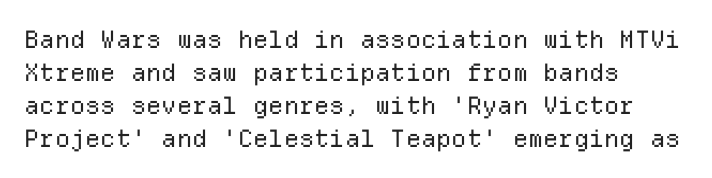
These lines stack with their left ends in a neat column. Letters rest on an invisible, unmarked baseline. The lines sit at an ordinary, default distance from one another. The type sits square on the baseline with zero lean. No letter is thick-stroked: the sample isn't bold. Default kerning and tracking; the words read as compact shapes.
